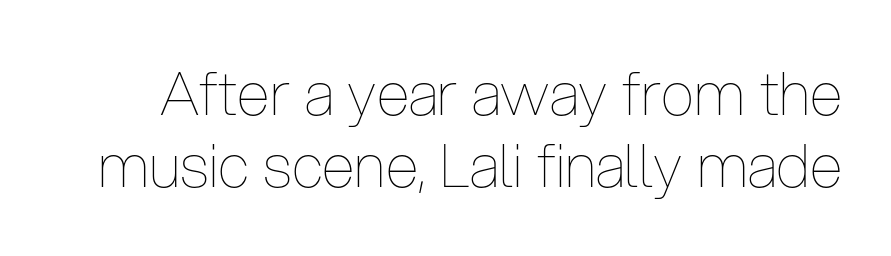
{"italic": "no", "bold": "no", "weight": "thin", "width": "condensed", "stroke_contrast": "low", "x_height": "medium", "monospaced": "no", "underline": "no", "line_spacing_ratio": 1.2, "letter_spacing": "normal", "letter_spacing_em": 0.0, "glyph_px": 60}
